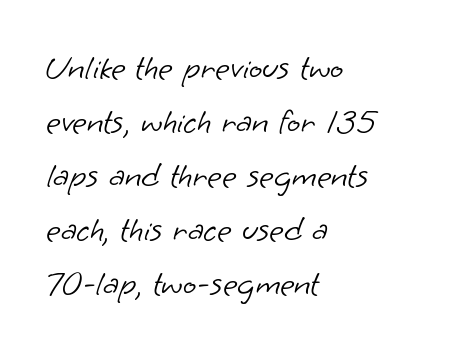
A clean baseline with only descenders dipping below it. Characters follow at the spacing the type designer built in. A quiet, ordinary-to-light weight characterises the typeface. Reading down the block, your eye returns to a fixed left position each line. Looks like regular typesetting: each glyph gets only the width it needs. Font category for this specimen: sans-serif.
